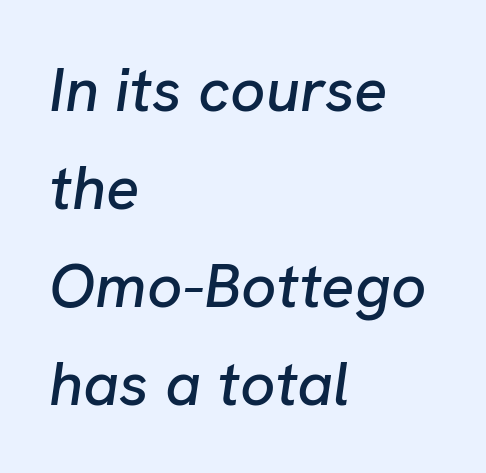
Q: Is the text italic (slanted)? A: Yes, it leans right by about 8 degrees.
Q: Is the text underlined? A: No.
Q: How is the paragraph aligned? A: Left-aligned.
Q: Is the spacing between letters normal or unusually wide? A: Normal.
Q: Is the spacing between lines tight, normal or loose? A: Normal.
Q: Width (condensed, normal, or wide)? A: Normal.
Q: Stroke contrast? A: Low.
Q: x-height? A: Medium.
Q: Monospaced? A: No.
